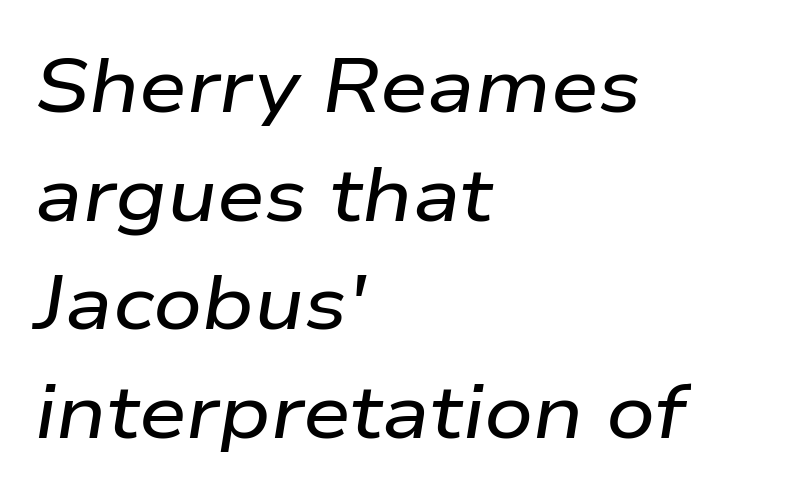
Q: Is the text italic (slanted)? A: Yes, it leans right by about 9 degrees.
Q: Is the text underlined? A: No.
Q: How is the paragraph aligned? A: Left-aligned.
Q: Is the spacing between letters normal or unusually wide? A: Normal.
Q: Is the spacing between lines tight, normal or loose? A: Normal.
Q: Width (condensed, normal, or wide)? A: Wide.
Q: Stroke contrast? A: Low.
Q: x-height? A: Medium.
Q: Monospaced? A: No.
